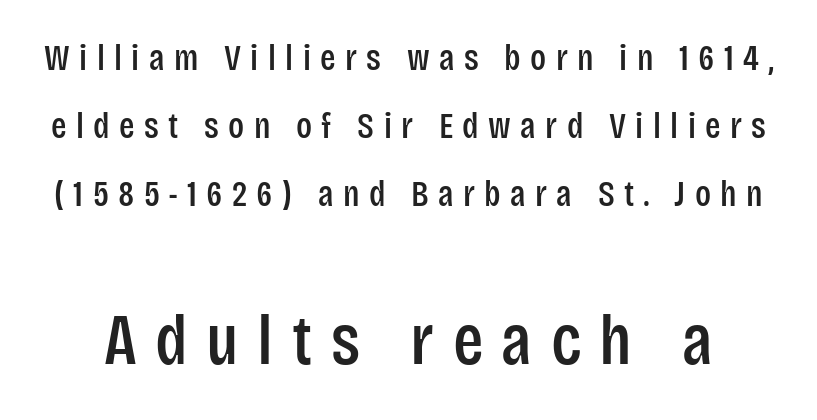
{"serif": "no", "italic": "no", "width": "condensed", "stroke_contrast": "low", "x_height": "large", "monospaced": "no", "underline": "no", "line_spacing_ratio": 1.89, "letter_spacing": "wide", "letter_spacing_em": 0.26, "larger_block": "second", "size_ratio": 1.97, "glyph_px": 71}
